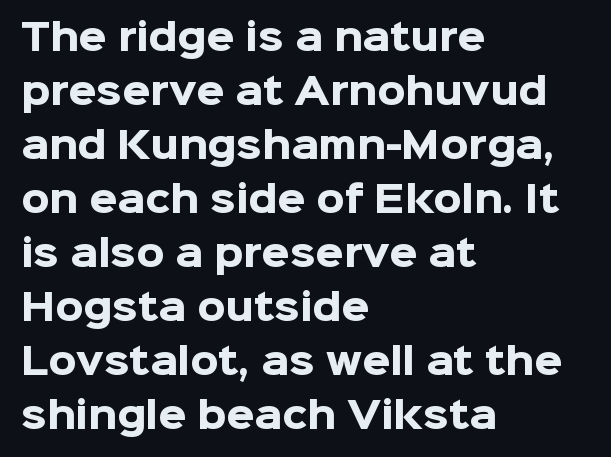
{"serif": "no", "italic": "no", "bold": "yes", "weight": "heavy", "width": "normal", "stroke_contrast": "low", "x_height": "medium", "monospaced": "no", "underline": "no", "align": "left", "line_spacing": "normal", "line_spacing_ratio": 1.5, "letter_spacing": "normal", "letter_spacing_em": 0.0, "glyph_px": 36}
